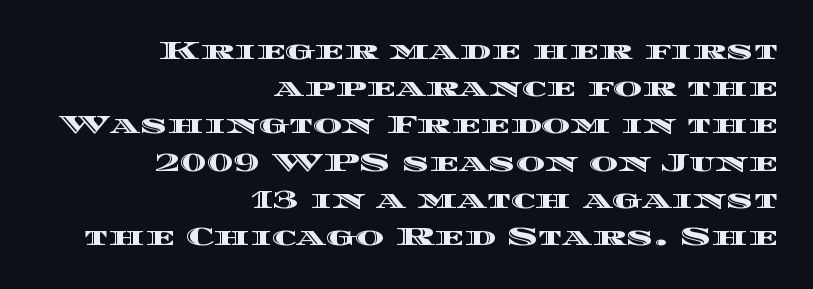
Inter-character spacing is left at the font's built-in metrics. In CSS terms this would be text-align: right. Summary of vertical rhythm: regular, with standard interline spacing. The baseline area is clear. Is there any slant? The stems are plumb.
